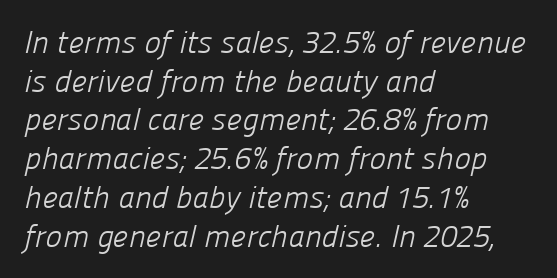
Q: Is the text bold? A: No.
Q: Is the typeface a serif or a sans-serif typeface? A: Sans-serif.
Q: Is the text underlined? A: No.
Q: How is the paragraph aligned? A: Left-aligned.
Q: Is the spacing between letters normal or unusually wide? A: Normal.
Q: Is the spacing between lines tight, normal or loose? A: Normal.
Q: Width (condensed, normal, or wide)? A: Normal.
Q: Stroke contrast? A: Low.
Q: x-height? A: Medium.
Q: Monospaced? A: No.
